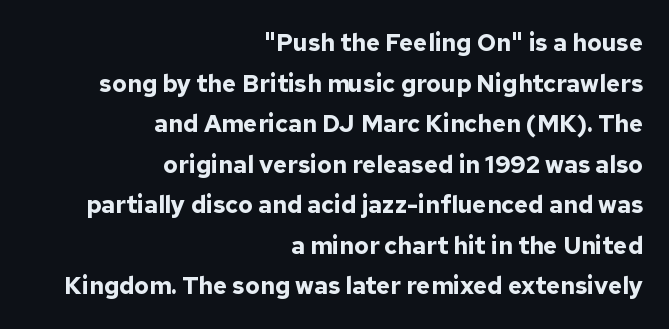
{"italic": "no", "bold": "yes", "underline": "no", "align": "right", "line_spacing": "normal", "line_spacing_ratio": 1.69, "letter_spacing": "normal", "letter_spacing_em": 0.0, "glyph_px": 24}
